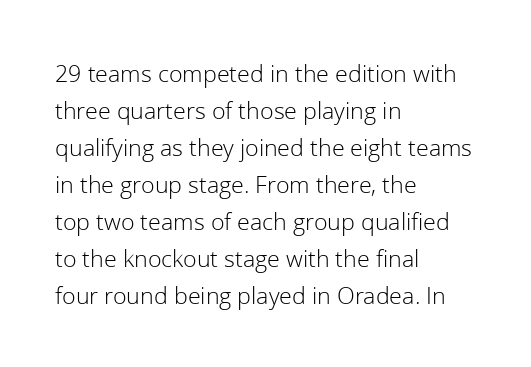
A typesetter would call this leading conventional body-copy spacing. Descender tails drop into unmarked territory. Visually the block forms a straight wall on the left and a jagged coastline on the right. Do the letters lean? They stand straight.
